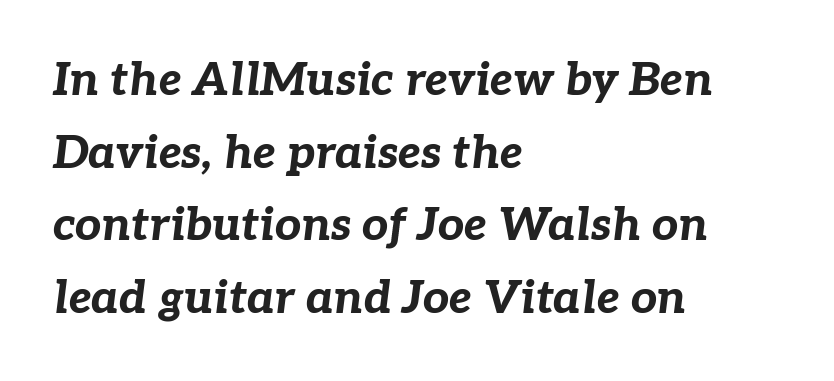
The image shows 46 px bold type, italic (leaning right); set left-aligned, normal line spacing (1.58x), normal letter spacing, not underlined; low stroke contrast and a medium x-height.
